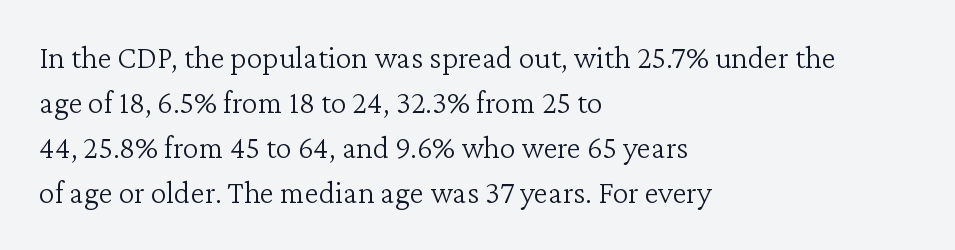
Q: Is the text bold? A: No.
Q: Is the text italic (slanted)? A: No, it is upright.
Q: Is the typeface a serif or a sans-serif typeface? A: Serif.
Q: Is the text underlined? A: No.
Q: How is the paragraph aligned? A: Left-aligned.
Q: Is the spacing between letters normal or unusually wide? A: Normal.
Q: Is the spacing between lines tight, normal or loose? A: Normal.
Q: Width (condensed, normal, or wide)? A: Normal.
Q: Stroke contrast? A: Low.
Q: x-height? A: Medium.
Q: Monospaced? A: No.
